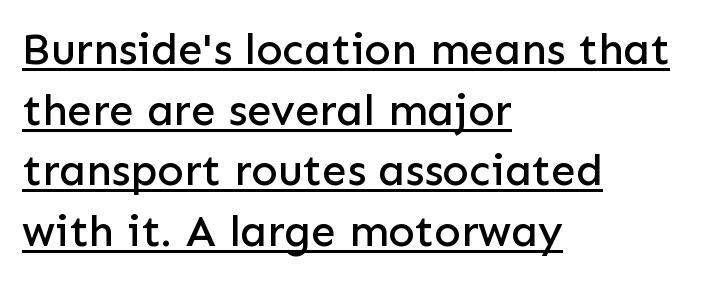
Glyph-to-glyph distance matches everyday printed text. Normally led — the rows are evenly, conventionally spaced. Font category for this specimen: sans-serif. One-word summary of the alignment: left.
